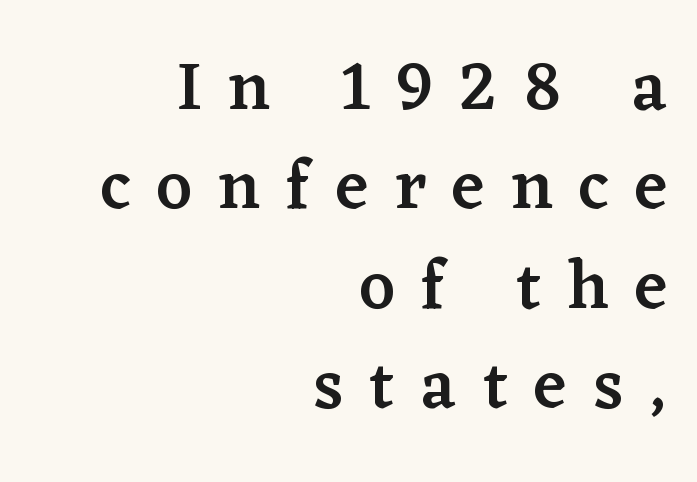
The image shows 69 px semibold serif type, upright; set right-aligned, normal line spacing (1.44x), unusually wide letter spacing (+0.38 em), not underlined; low stroke contrast and a medium x-height.
